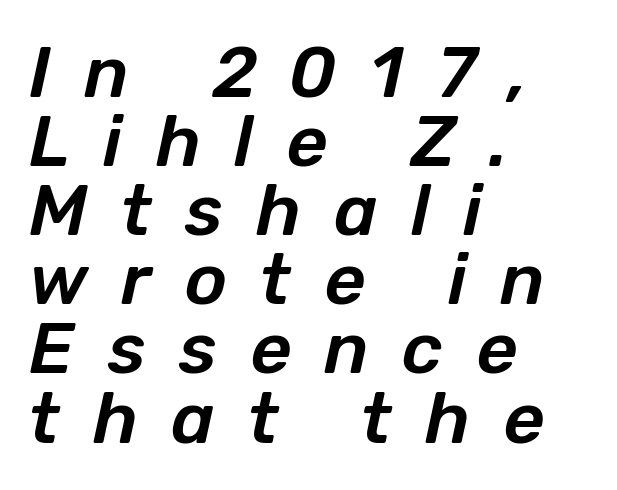
{"italic": "yes", "lean": "right", "slant_degrees": 12, "width": "normal", "stroke_contrast": "low", "x_height": "medium", "monospaced": "no", "underline": "no", "align": "left", "line_spacing": "tight", "line_spacing_ratio": 0.96, "letter_spacing": "wide", "letter_spacing_em": 0.46, "glyph_px": 72}
